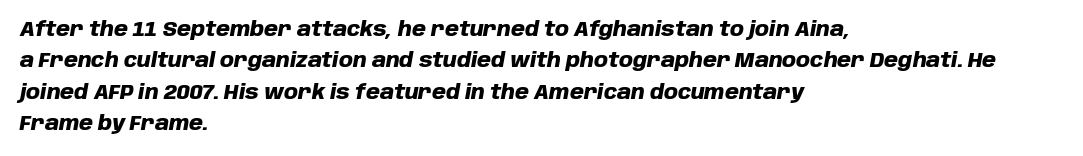
Q: Is the text bold? A: Yes.
Q: Is the text italic (slanted)? A: Yes, it leans right by about 10 degrees.
Q: Is the text underlined? A: No.
Q: How is the paragraph aligned? A: Left-aligned.
Q: Is the spacing between letters normal or unusually wide? A: Normal.
Q: Is the spacing between lines tight, normal or loose? A: Normal.
